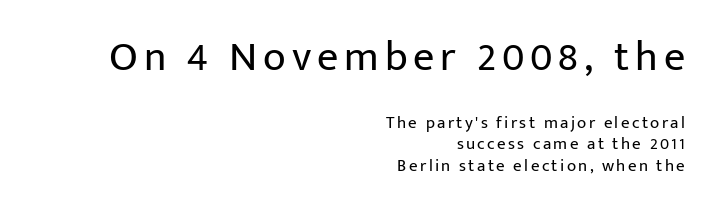
{"serif": "no", "italic": "no", "bold": "no", "weight": "regular", "width": "normal", "stroke_contrast": "low", "x_height": "medium", "monospaced": "no", "underline": "no", "align": "right", "line_spacing": "normal", "line_spacing_ratio": 1.25, "larger_block": "first", "size_ratio": 2.47, "glyph_px": 42}
